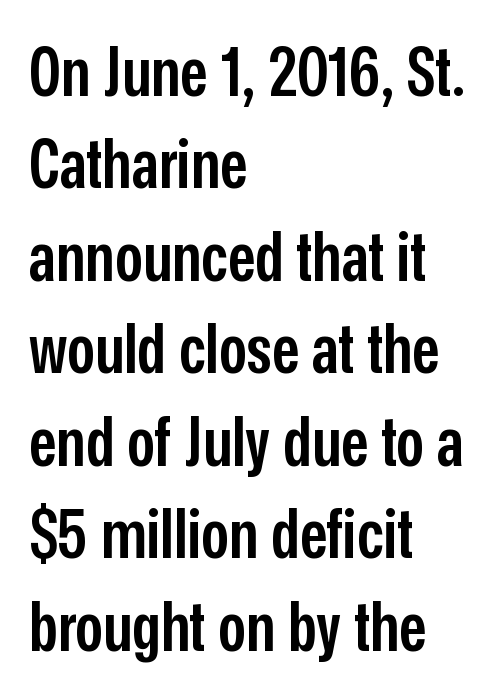
These words are printed semibold, heavier than regular yet not bold. Alignment: flush left. The space beneath each line is pristine and unruled. Do the characters align in a grid? No, the font is proportional.
